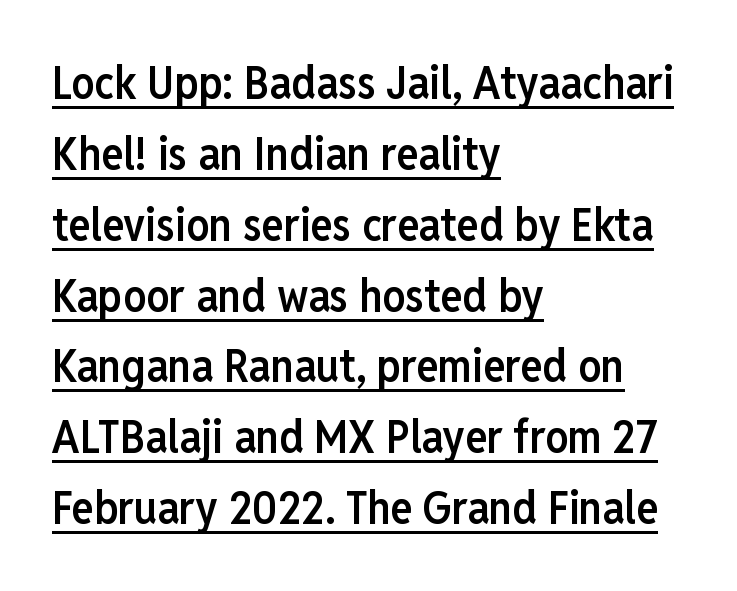
{"serif": "no", "italic": "no", "bold": "semi", "weight": "semibold", "width": "condensed", "stroke_contrast": "low", "x_height": "medium", "monospaced": "no", "underline": "yes", "align": "left", "line_spacing": "normal", "line_spacing_ratio": 1.54, "letter_spacing": "normal", "letter_spacing_em": 0.0, "glyph_px": 46}
